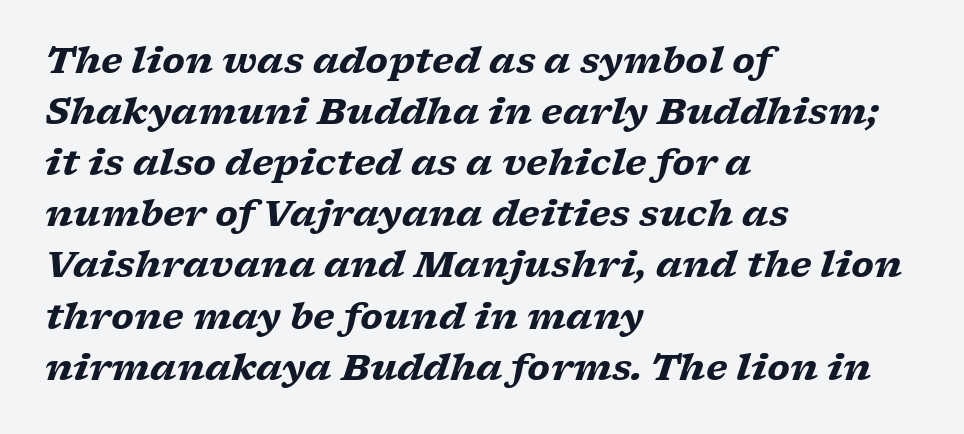
{"serif": "yes", "italic": "yes", "lean": "right", "slant_degrees": 17, "bold": "yes", "weight": "heavy", "width": "wide", "stroke_contrast": "low", "x_height": "medium", "monospaced": "no", "underline": "no", "align": "left", "line_spacing": "normal", "line_spacing_ratio": 1.42, "letter_spacing": "normal", "letter_spacing_em": 0.0, "glyph_px": 36}
